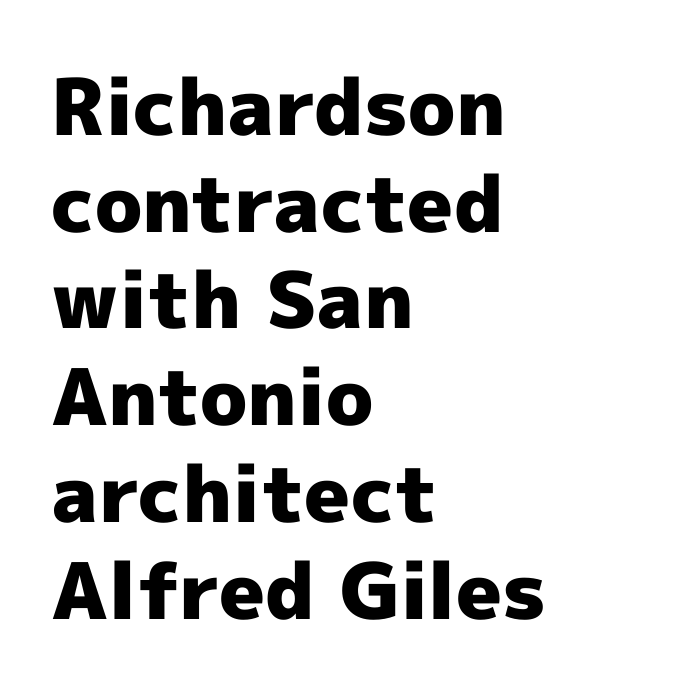
Q: Is the text bold? A: Yes.
Q: Is the text italic (slanted)? A: No, it is upright.
Q: Is the typeface a serif or a sans-serif typeface? A: Sans-serif.
Q: Is the text underlined? A: No.
Q: How is the paragraph aligned? A: Left-aligned.
Q: Is the spacing between letters normal or unusually wide? A: Normal.
Q: Width (condensed, normal, or wide)? A: Normal.
Q: x-height? A: Medium.
Q: Monospaced? A: No.
